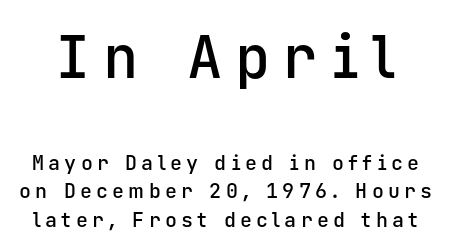
How would I describe the line gaps? Plain and ordinary. Fixed-width glyphs throughout — classic coding-font behaviour. Substantial extra tracking has been applied to these lines. This sample uses a sans-serif face. Stems and bowls a touch heavier than normal — semibold. Size hierarchy here favors the leading block over the trailing one.
